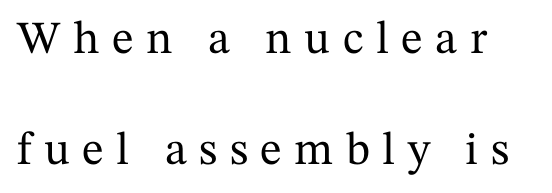
{"serif": "yes", "italic": "no", "width": "normal", "stroke_contrast": "medium", "x_height": "medium", "monospaced": "no", "underline": "no", "line_spacing": "loose", "line_spacing_ratio": 2.42, "letter_spacing": "wide", "letter_spacing_em": 0.27, "glyph_px": 46}
